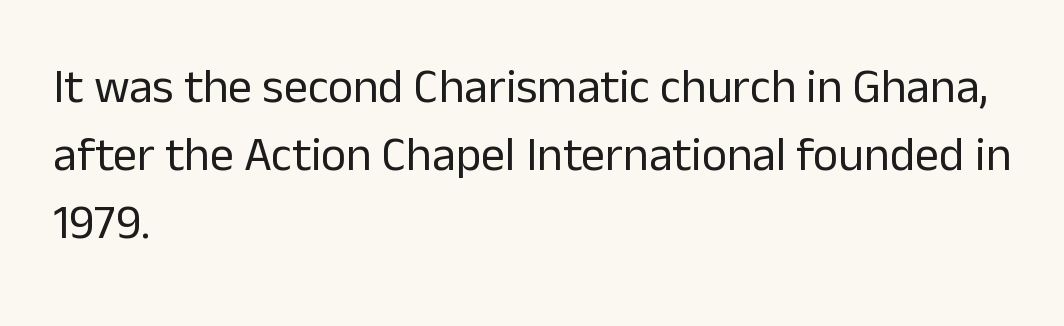
Looks like regular typesetting: each glyph gets only the width it needs. The designer left line spacing at the default. This sample uses a sans-serif face. Letter spacing: default.
